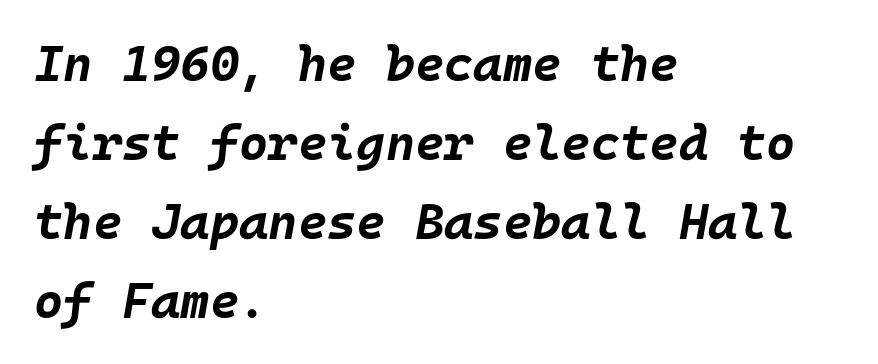
Q: Is the text bold? A: Yes.
Q: Is the text italic (slanted)? A: Yes, it leans right by about 10 degrees.
Q: Is the text underlined? A: No.
Q: How is the paragraph aligned? A: Left-aligned.
Q: Is the spacing between letters normal or unusually wide? A: Normal.
Q: Is the spacing between lines tight, normal or loose? A: Normal.
Q: Width (condensed, normal, or wide)? A: Normal.
Q: Stroke contrast? A: Low.
Q: x-height? A: Large.
Q: Monospaced? A: Yes.
